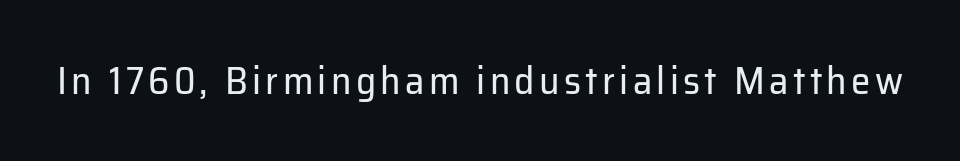
Q: Is the text bold? A: No.
Q: Is the text italic (slanted)? A: No, it is upright.
Q: Is the typeface a serif or a sans-serif typeface? A: Sans-serif.
Q: Is the text underlined? A: No.
Q: Width (condensed, normal, or wide)? A: Normal.
Q: Stroke contrast? A: Low.
Q: x-height? A: Medium.
Q: Monospaced? A: No.
